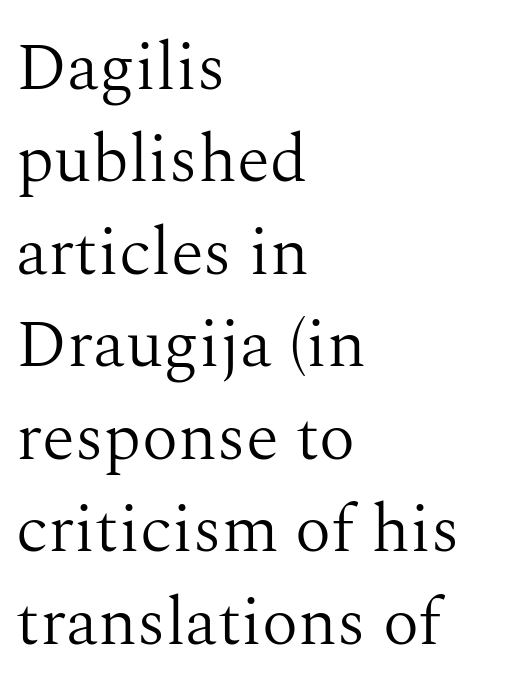
Q: Is the text bold? A: No.
Q: Is the text italic (slanted)? A: No, it is upright.
Q: Is the typeface a serif or a sans-serif typeface? A: Serif.
Q: Is the text underlined? A: No.
Q: How is the paragraph aligned? A: Left-aligned.
Q: Is the spacing between letters normal or unusually wide? A: Normal.
Q: Is the spacing between lines tight, normal or loose? A: Normal.
Q: Width (condensed, normal, or wide)? A: Normal.
Q: Stroke contrast? A: Medium.
Q: x-height? A: Medium.
Q: Monospaced? A: No.
